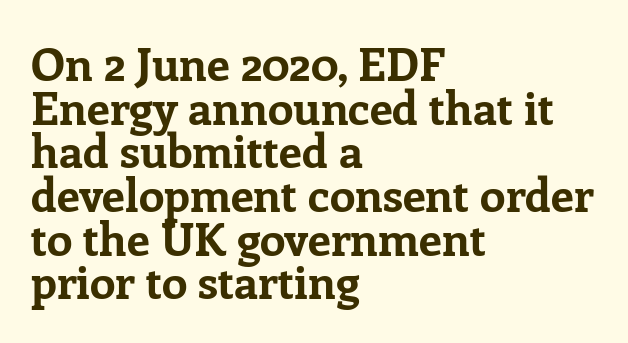
{"serif": "yes", "italic": "no", "bold": "yes", "weight": "bold", "width": "normal", "stroke_contrast": "low", "x_height": "medium", "monospaced": "no", "underline": "no", "align": "left", "line_spacing": "tight", "line_spacing_ratio": 0.95, "letter_spacing": "normal", "letter_spacing_em": 0.0, "glyph_px": 46}
